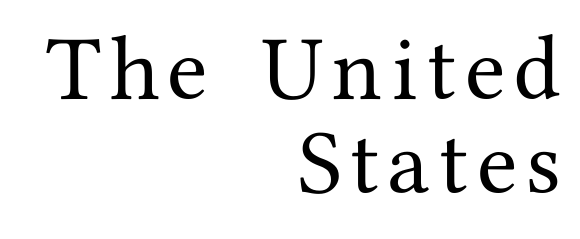
These lines were composed using upright roman letters. Horizontally, the lines are justified to the trailing edge only. A typesetter would call this proportional, since set widths differ per character. Words float on clear page, feet unadorned.
